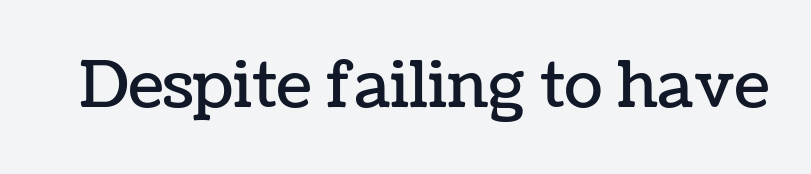
The passage shown is not underscored anywhere. Each letter keeps its own natural width here, so spacing adapts to shape. These lines keep a tight, regular rhythm from letter to letter. Quick note: not italic, upright.
